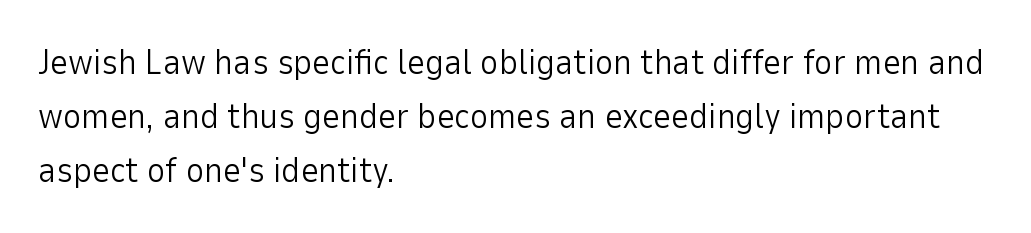
The image shows 35 px light sans-serif type, upright; set left-aligned, normal line spacing (1.54x), normal letter spacing, not underlined; low stroke contrast and a medium x-height.
